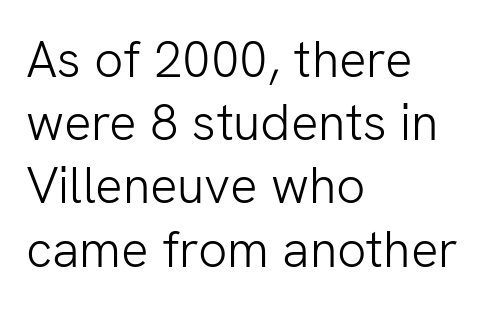
Q: Is the text bold? A: No.
Q: Is the text italic (slanted)? A: No, it is upright.
Q: Is the typeface a serif or a sans-serif typeface? A: Sans-serif.
Q: Is the text underlined? A: No.
Q: How is the paragraph aligned? A: Left-aligned.
Q: Is the spacing between letters normal or unusually wide? A: Normal.
Q: Width (condensed, normal, or wide)? A: Normal.
Q: Stroke contrast? A: Low.
Q: x-height? A: Medium.
Q: Monospaced? A: No.
